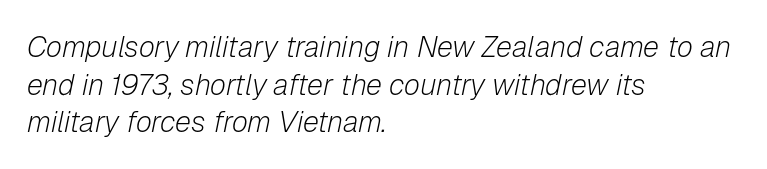
Q: Is the text bold? A: No.
Q: Is the text italic (slanted)? A: Yes, it leans right by about 12 degrees.
Q: Is the text underlined? A: No.
Q: How is the paragraph aligned? A: Left-aligned.
Q: Is the spacing between letters normal or unusually wide? A: Normal.
Q: Is the spacing between lines tight, normal or loose? A: Normal.
Q: Width (condensed, normal, or wide)? A: Normal.
Q: Stroke contrast? A: Low.
Q: x-height? A: Medium.
Q: Monospaced? A: No.
